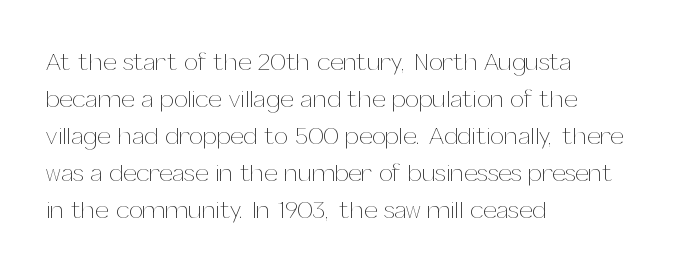
{"italic": "no", "bold": "no", "underline": "no", "align": "left", "line_spacing": "normal", "line_spacing_ratio": 1.48, "letter_spacing": "normal", "letter_spacing_em": 0.0, "glyph_px": 25}
